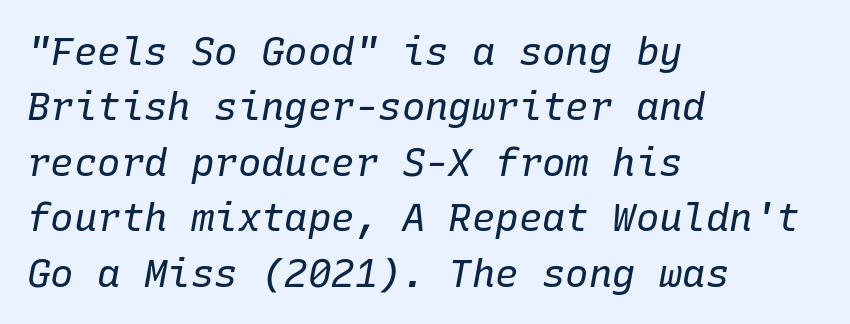
Q: Is the text bold? A: No.
Q: Is the text italic (slanted)? A: Yes, it leans right by about 10 degrees.
Q: Is the text underlined? A: No.
Q: How is the paragraph aligned? A: Left-aligned.
Q: Is the spacing between letters normal or unusually wide? A: Normal.
Q: Is the spacing between lines tight, normal or loose? A: Normal.
Q: Width (condensed, normal, or wide)? A: Normal.
Q: Stroke contrast? A: Low.
Q: x-height? A: Medium.
Q: Monospaced? A: Yes.
